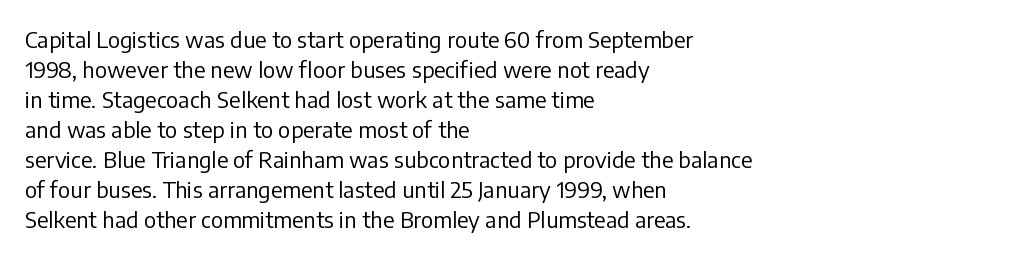
The image shows 22 px text type, upright; set left-aligned, normal line spacing (1.36x), normal letter spacing, not underlined.
